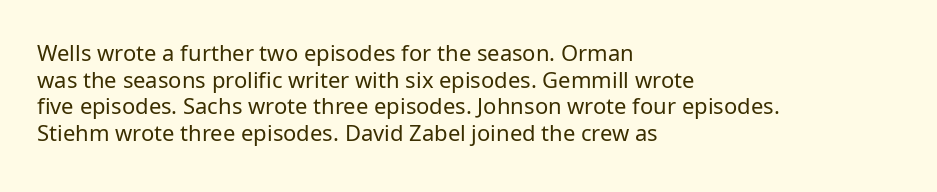
The image shows 22 px text type, upright; set left-aligned, line spacing 1.21x, normal letter spacing, not underlined.
